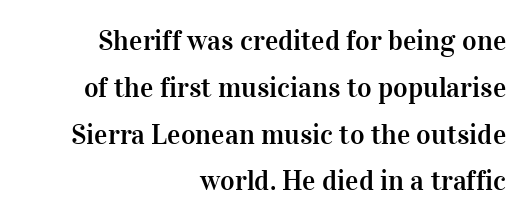
Check the space under the baseline: it is left empty. Horizontally, the lines are justified to the trailing edge only. Is this a sans? No — the strokes have serifs. The letters advance in unequal steps, a hallmark of proportional type.
